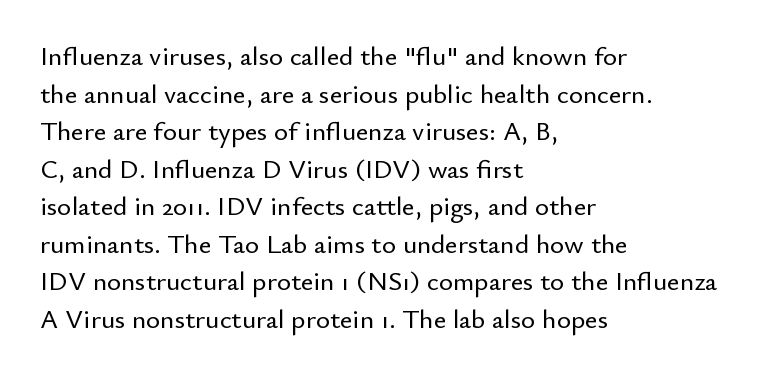
{"italic": "no", "underline": "no", "align": "left", "line_spacing": "normal", "line_spacing_ratio": 1.39, "letter_spacing": "normal", "letter_spacing_em": 0.0, "glyph_px": 27}
